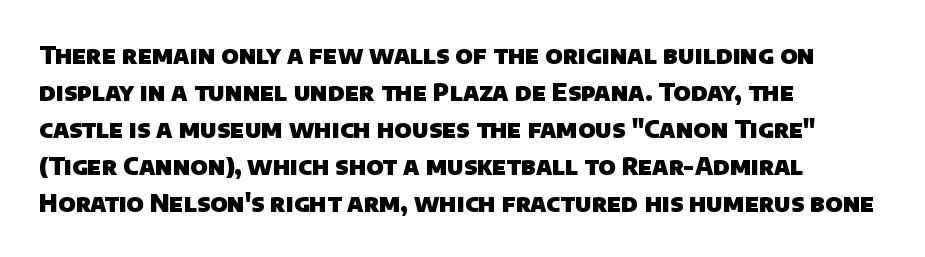
Q: Is the text bold? A: Yes.
Q: Is the text underlined? A: No.
Q: How is the paragraph aligned? A: Left-aligned.
Q: Is the spacing between letters normal or unusually wide? A: Normal.
Q: Is the spacing between lines tight, normal or loose? A: Normal.
